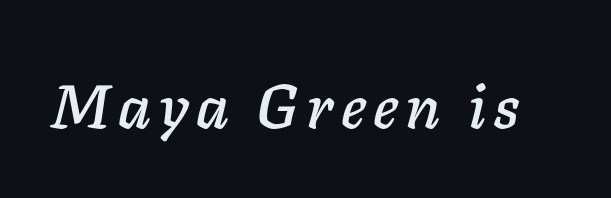
Q: Is the text italic (slanted)? A: Yes, it leans right by about 11 degrees.
Q: Is the text underlined? A: No.
Q: Width (condensed, normal, or wide)? A: Normal.
Q: Stroke contrast? A: Low.
Q: x-height? A: Medium.
Q: Monospaced? A: No.
